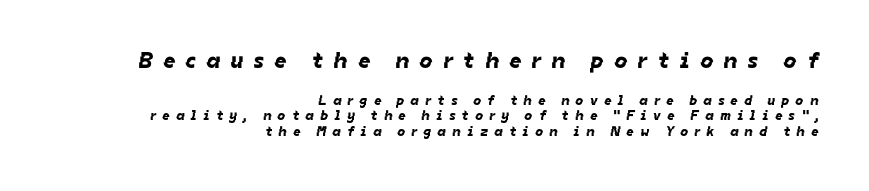
In CSS terms this would be text-align: right. Line spacing here is tight. Someone cranked the tracking dial way up on this one. Which chunk is bigger? The first one — the top block dwarfs the bottom. This rendering features lettering with no underline.
